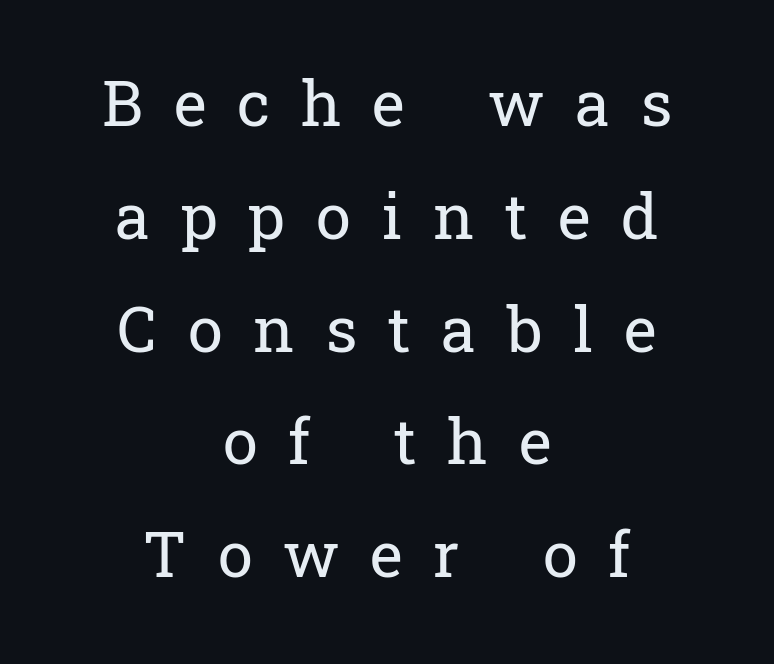
{"serif": "yes", "italic": "no", "bold": "no", "weight": "regular", "width": "normal", "stroke_contrast": "low", "x_height": "medium", "monospaced": "no", "underline": "no", "align": "center", "line_spacing_ratio": 1.79, "letter_spacing": "wide", "letter_spacing_em": 0.49, "glyph_px": 63}
